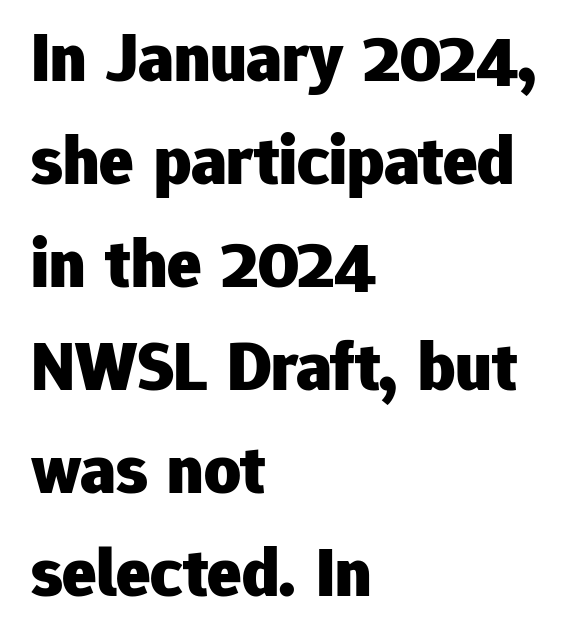
Notice how the stems are strictly vertical — no italics here. In terms of leading, this rendering sits right in the middle. In terms of letterspacing, this is plain default setting. The typeface chosen for these lines omits serifs.
